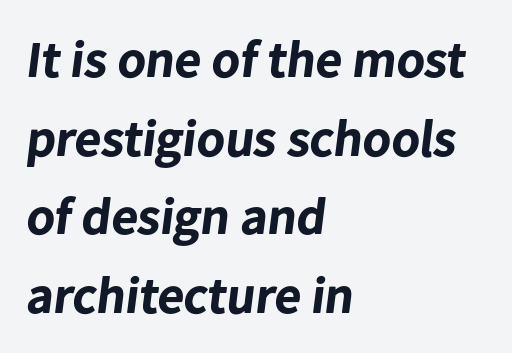
{"serif": "no", "bold": "yes", "weight": "bold", "width": "normal", "stroke_contrast": "low", "x_height": "medium", "monospaced": "no", "underline": "no", "align": "left", "line_spacing": "normal", "line_spacing_ratio": 1.51, "letter_spacing": "normal", "letter_spacing_em": 0.0, "glyph_px": 52}
